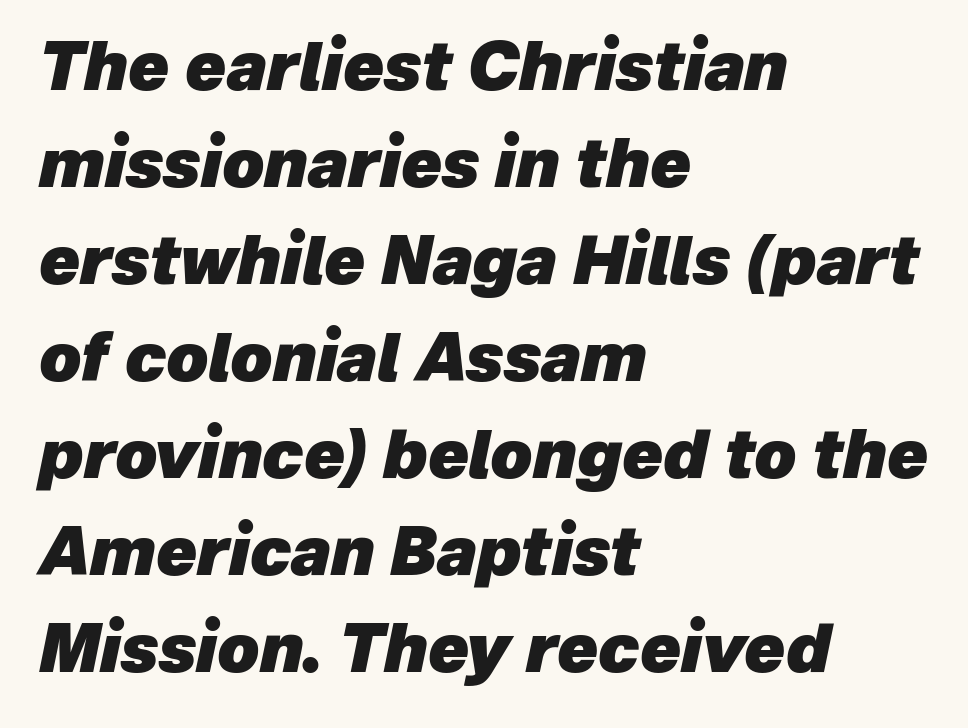
Think of a printed novel: that variable character pitch is what you see here. The area under the type is left untouched. Interline gaps are of average width in this sample. Spacing between characters is what you'd get straight out of the box. On the weight axis this lands at bold, roughly 700. Compared with a centered layout, this one pins lines to the left instead.
